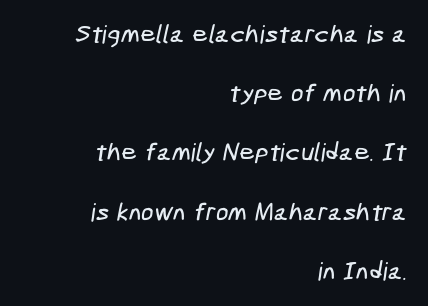
{"underline": "no", "align": "right", "line_spacing": "loose", "line_spacing_ratio": 2.37, "letter_spacing": "normal", "letter_spacing_em": 0.0, "glyph_px": 25}
